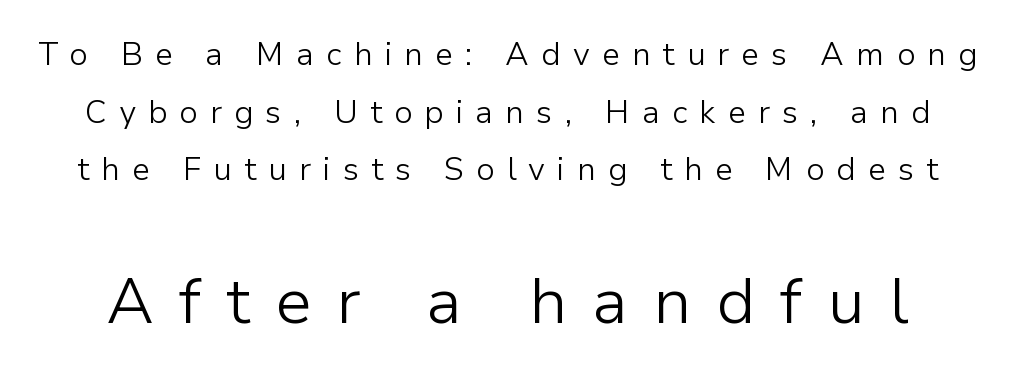
Q: Is the text bold? A: No.
Q: Is the text italic (slanted)? A: No, it is upright.
Q: Is the typeface a serif or a sans-serif typeface? A: Sans-serif.
Q: Is the text underlined? A: No.
Q: Is the spacing between letters normal or unusually wide? A: Unusually wide.
Q: Which block of text is set in a larger size, the first (top) or the second (bottom)? A: The second (bottom) one.
Q: Width (condensed, normal, or wide)? A: Normal.
Q: Stroke contrast? A: Low.
Q: x-height? A: Medium.
Q: Monospaced? A: No.
